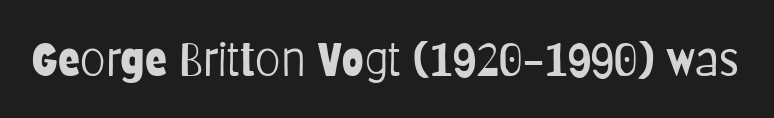
Unlike italic type, these characters show no tilt at all. Spacing between characters is what you'd get straight out of the box. Quick note: underline off. Is this a sans? Yes — the strokes have no serifs. No chunkiness to these letters — they're not bold.
